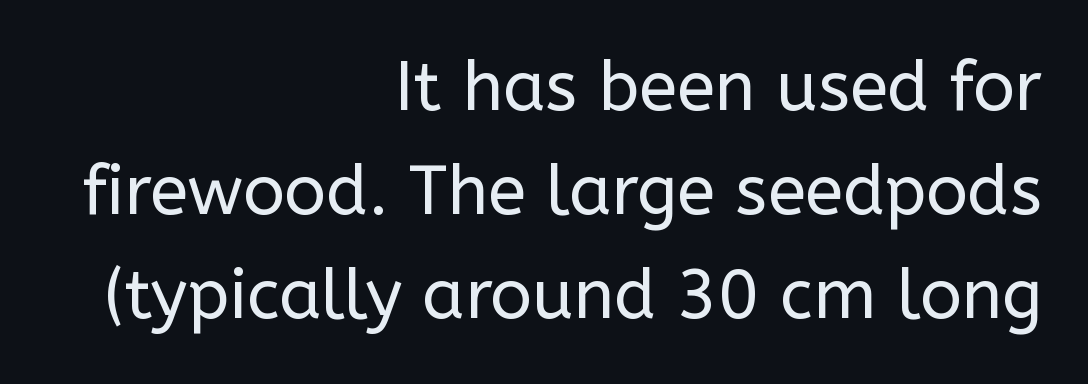
This is roman type, the default non-slanted kind. Underlining? Definitely not there. Successive baselines arrive at the customary interval. A typesetter would call this proportional, since set widths differ per character.
